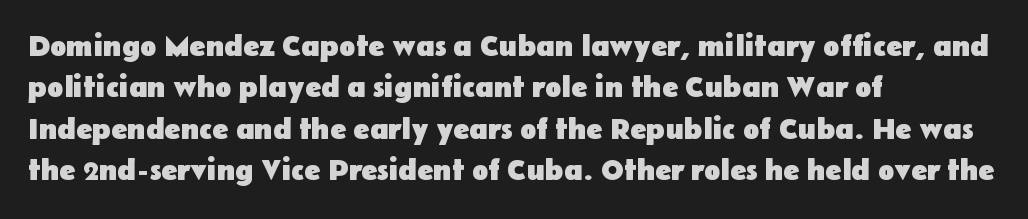
Q: Is the text bold? A: Yes.
Q: Is the text italic (slanted)? A: No, it is upright.
Q: Is the typeface a serif or a sans-serif typeface? A: Sans-serif.
Q: Is the text underlined? A: No.
Q: How is the paragraph aligned? A: Left-aligned.
Q: Is the spacing between letters normal or unusually wide? A: Normal.
Q: Is the spacing between lines tight, normal or loose? A: Normal.
Q: Width (condensed, normal, or wide)? A: Normal.
Q: Stroke contrast? A: Low.
Q: x-height? A: Medium.
Q: Monospaced? A: No.
